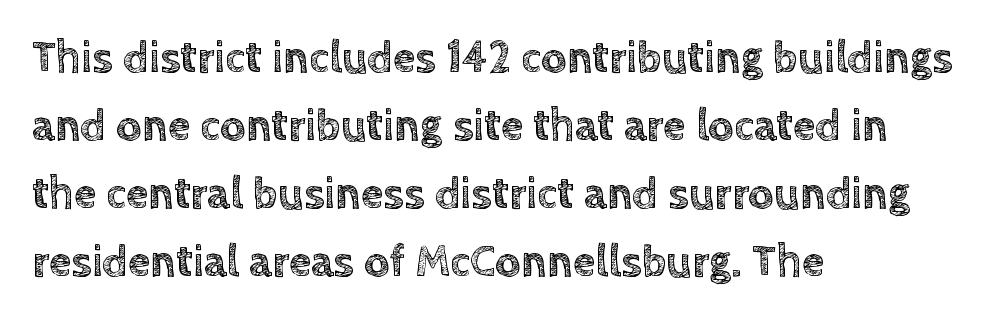
Do the characters align in a grid? No, the font is proportional. Inter-character spacing is left at the font's built-in metrics. The letters stand straight up with perfectly vertical stems. Descender tails drop into unmarked territory.
